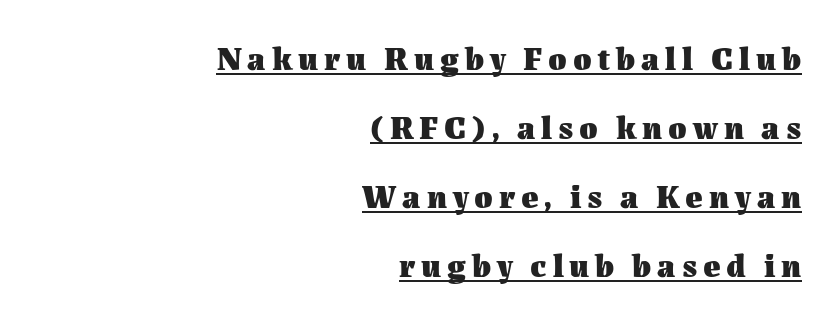
The lines are spread far apart with generous leading. Varying glyph widths throughout — classic text-font behaviour. The lines are quadded right. Characters remain perfectly vertical along every line. The typesetting leans heavy: a genuine bold.
